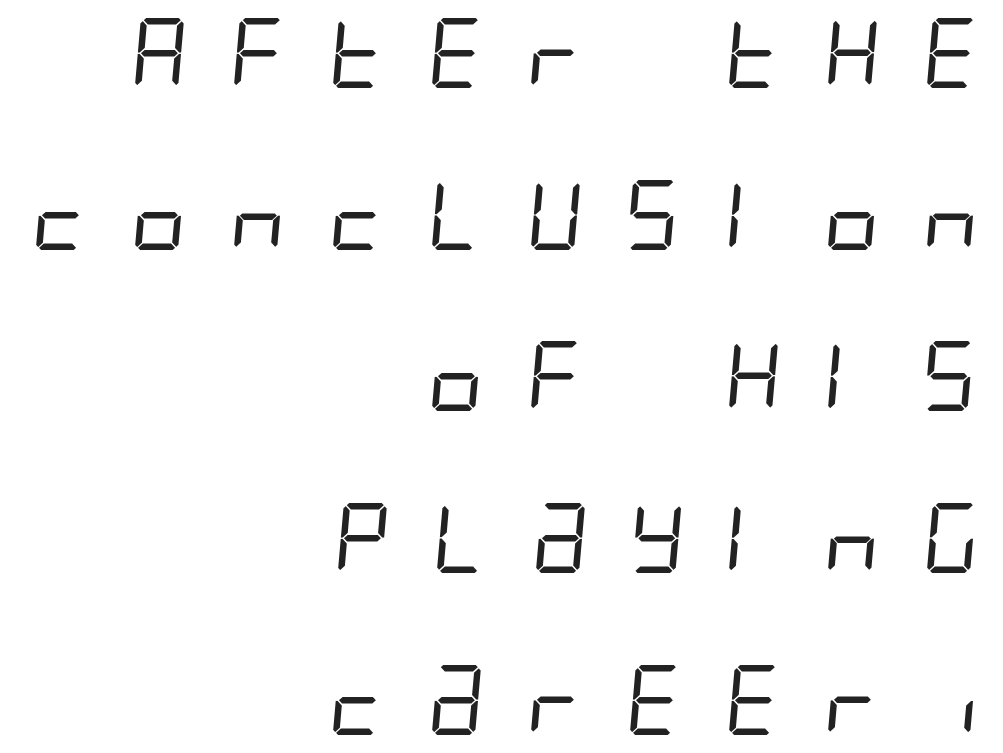
The image shows 70 px regular-weight, condensed sans-serif type; set right-aligned, loose line spacing (2.31x), unusually wide letter spacing (+0.47 em), not underlined; low stroke contrast and a large x-height.
